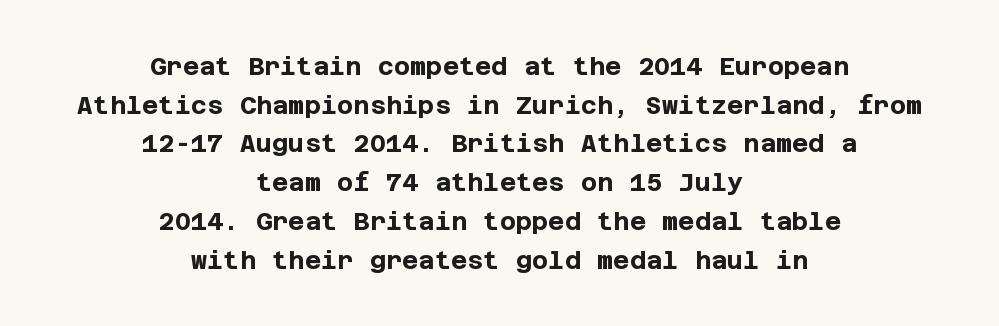
{"italic": "no", "bold": "yes", "underline": "no", "align": "center", "line_spacing": "normal", "line_spacing_ratio": 1.55, "letter_spacing": "normal", "letter_spacing_em": 0.0, "glyph_px": 25}
